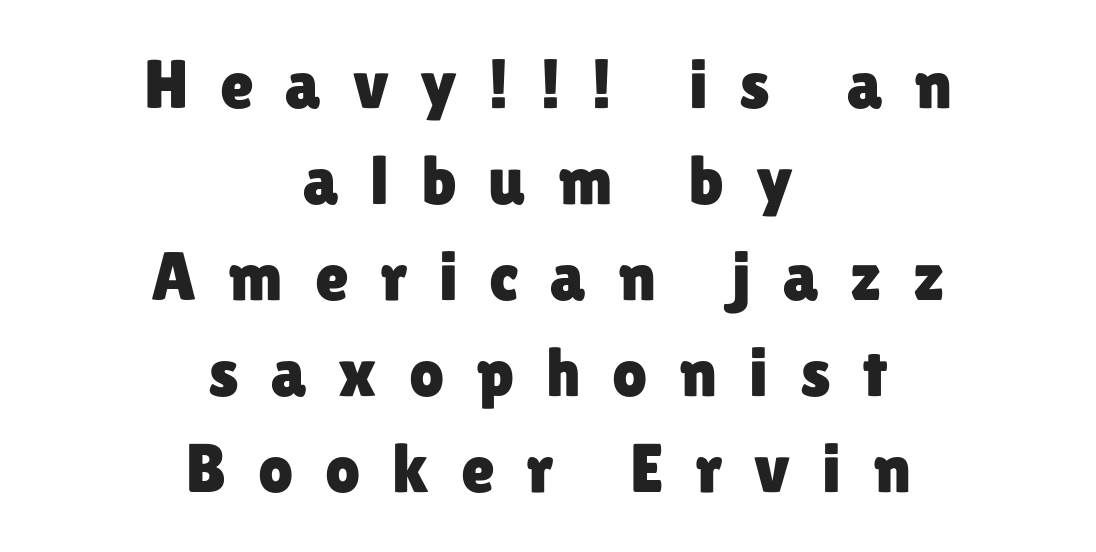
Q: Is the text italic (slanted)? A: No, it is upright.
Q: Is the typeface a serif or a sans-serif typeface? A: Sans-serif.
Q: Is the text underlined? A: No.
Q: How is the paragraph aligned? A: Centered.
Q: Is the spacing between letters normal or unusually wide? A: Unusually wide.
Q: Is the spacing between lines tight, normal or loose? A: Normal.
Q: Width (condensed, normal, or wide)? A: Normal.
Q: Stroke contrast? A: Low.
Q: x-height? A: Medium.
Q: Monospaced? A: No.
